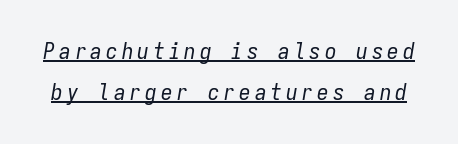
These characters rest on top of a visible drawn line. Slant detected: the letters are inclined. This is not heavy type; no bold has been used.
